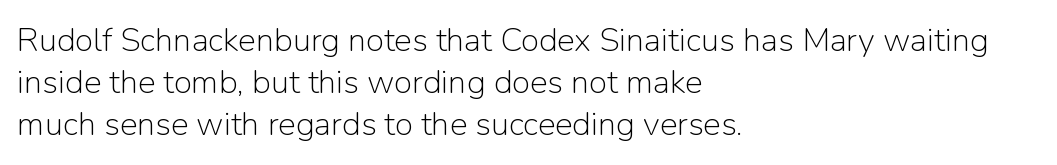
The image shows 33 px light sans-serif type, upright; set left-aligned, normal line spacing (1.28x), normal letter spacing, not underlined; low stroke contrast and a medium x-height.
